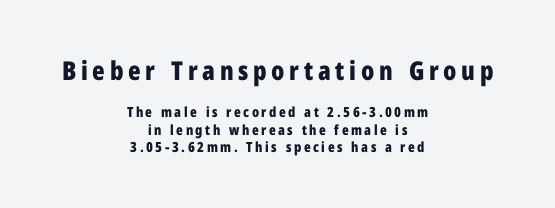
The image shows 26 px bold type, upright; set centered, normal line spacing (1.25x), not underlined; the first (top) block is 1.86x larger.
